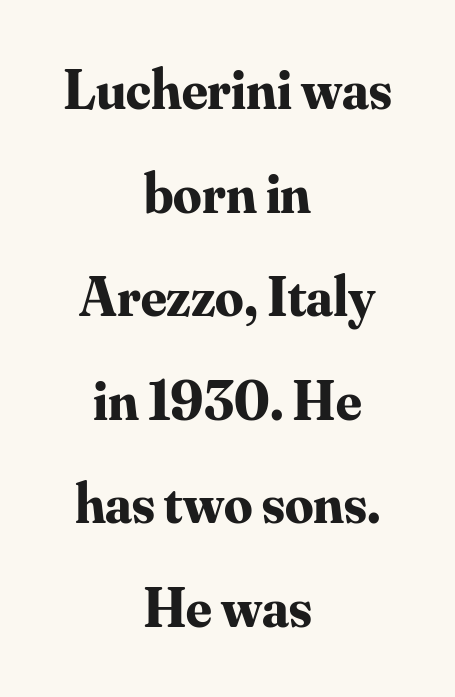
Q: Is the text bold? A: Yes.
Q: Is the text italic (slanted)? A: No, it is upright.
Q: Is the typeface a serif or a sans-serif typeface? A: Serif.
Q: Is the text underlined? A: No.
Q: How is the paragraph aligned? A: Centered.
Q: Is the spacing between letters normal or unusually wide? A: Normal.
Q: Width (condensed, normal, or wide)? A: Normal.
Q: Stroke contrast? A: Medium.
Q: x-height? A: Small.
Q: Monospaced? A: No.
